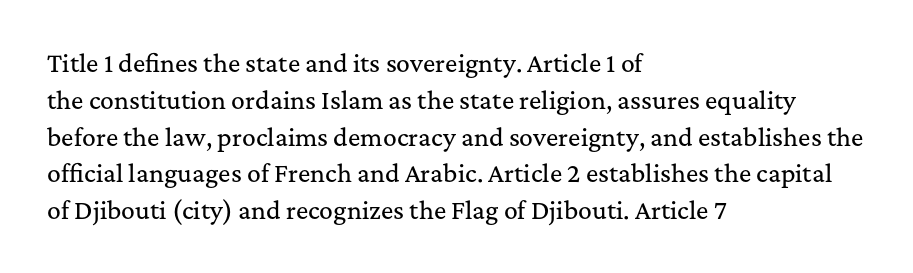
The image shows 23 px text type, upright; set left-aligned, normal line spacing (1.6x), normal letter spacing, not underlined.
